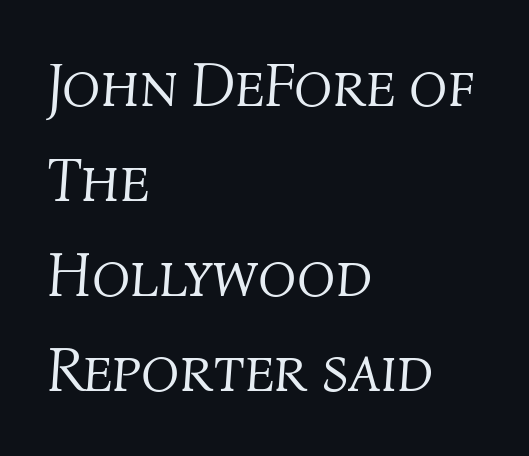
{"italic": "yes", "lean": "right", "slant_degrees": 4, "bold": "no", "weight": "light", "width": "normal", "stroke_contrast": "medium", "x_height": "medium", "monospaced": "no", "underline": "no", "align": "left", "line_spacing": "normal", "line_spacing_ratio": 1.51, "letter_spacing": "normal", "letter_spacing_em": 0.0, "glyph_px": 63}
